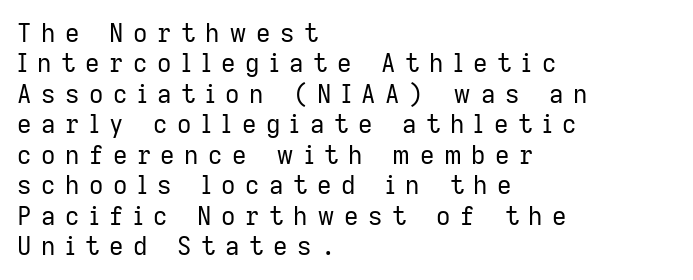
The image shows 25 px text type, upright; set left-aligned, line spacing 1.22x, unusually wide letter spacing (+0.38 em), not underlined.
